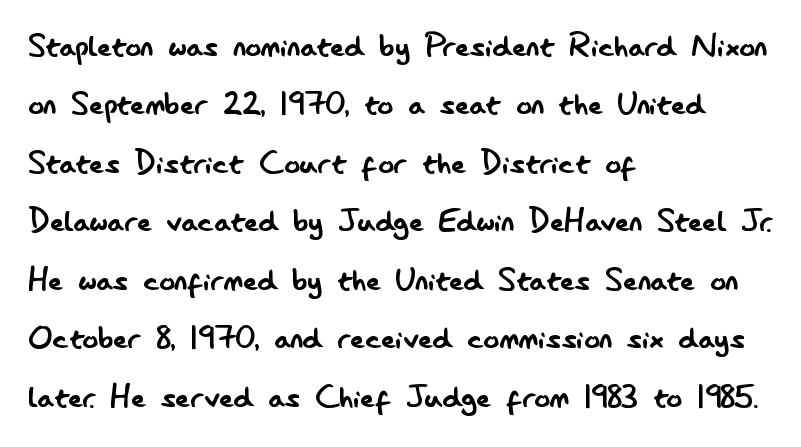
The image shows 39 px regular-weight, condensed sans-serif type, upright; set left-aligned, normal line spacing (1.5x), normal letter spacing, not underlined; low stroke contrast and a small x-height.
